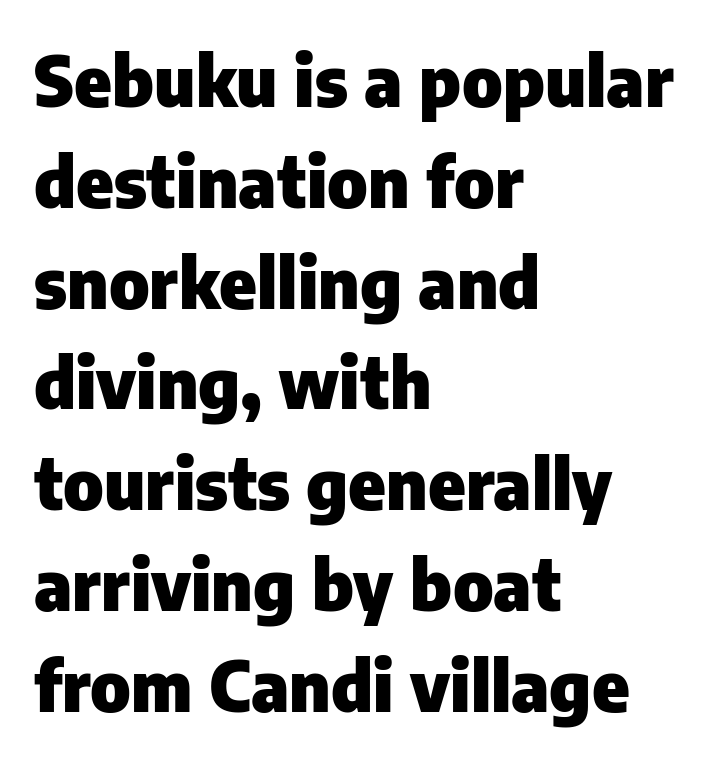
The image shows 70 px heavy sans-serif type, upright; set left-aligned, normal line spacing (1.44x), normal letter spacing, not underlined; low stroke contrast and a medium x-height.
